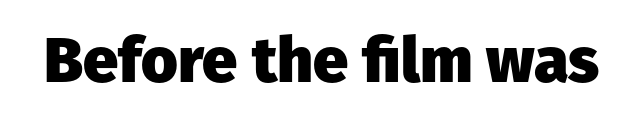
The image shows 63 px heavy sans-serif type, upright; set normal letter spacing, not underlined; low stroke contrast and a medium x-height.
